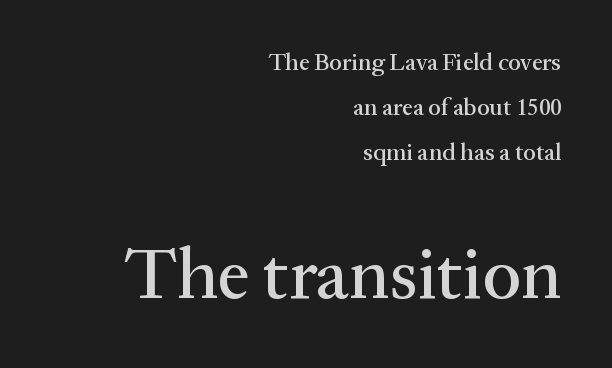
{"serif": "yes", "italic": "no", "width": "normal", "stroke_contrast": "medium", "x_height": "medium", "monospaced": "no", "underline": "no", "align": "right", "line_spacing_ratio": 1.87, "letter_spacing": "normal", "letter_spacing_em": 0.0, "larger_block": "second", "size_ratio": 3.0, "glyph_px": 72}
